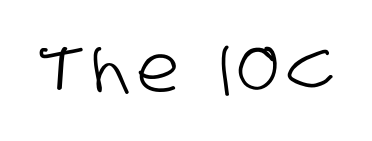
The image shows 64 px condensed sans-serif type; set not underlined; low stroke contrast and a large x-height.
